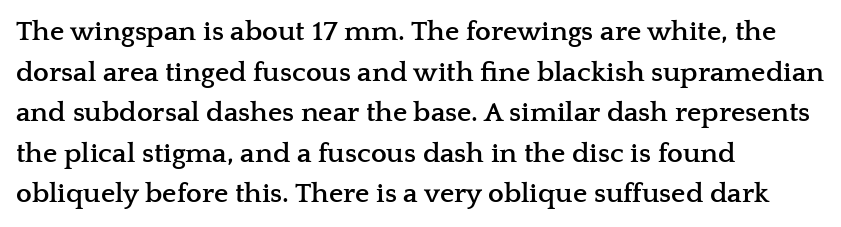
The image shows 28 px semibold, wide serif type, upright; set left-aligned, normal line spacing (1.45x), normal letter spacing, not underlined; low stroke contrast and a medium x-height.
